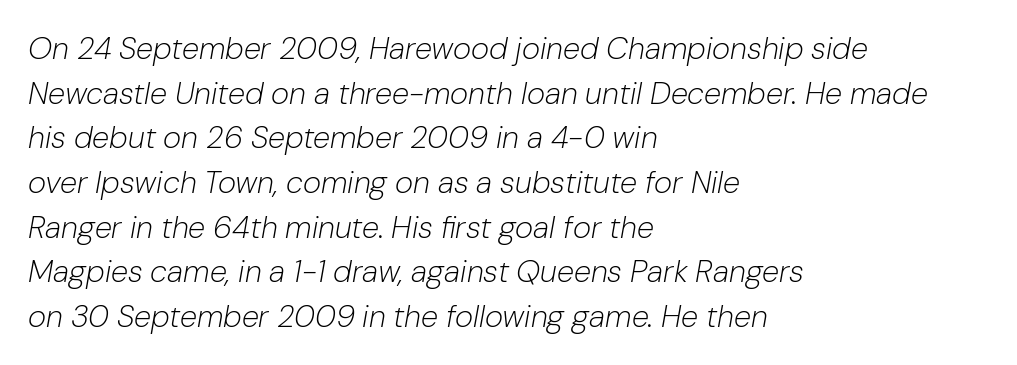
The string is rendered with underlining switched off. Baseline-to-baseline distance is the conventional proportion of letter height. No extra tracking has been applied to these lines. You could not count columns in this text — the font is proportionally spaced. If you drew a line through each stem, it would be angled.
